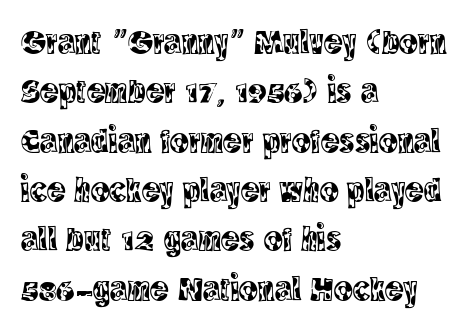
Q: Is the text italic (slanted)? A: No, it is upright.
Q: Is the typeface a serif or a sans-serif typeface? A: Serif.
Q: Is the text underlined? A: No.
Q: How is the paragraph aligned? A: Left-aligned.
Q: Is the spacing between letters normal or unusually wide? A: Normal.
Q: Is the spacing between lines tight, normal or loose? A: Normal.
Q: Width (condensed, normal, or wide)? A: Condensed.
Q: x-height? A: Large.
Q: Monospaced? A: No.
